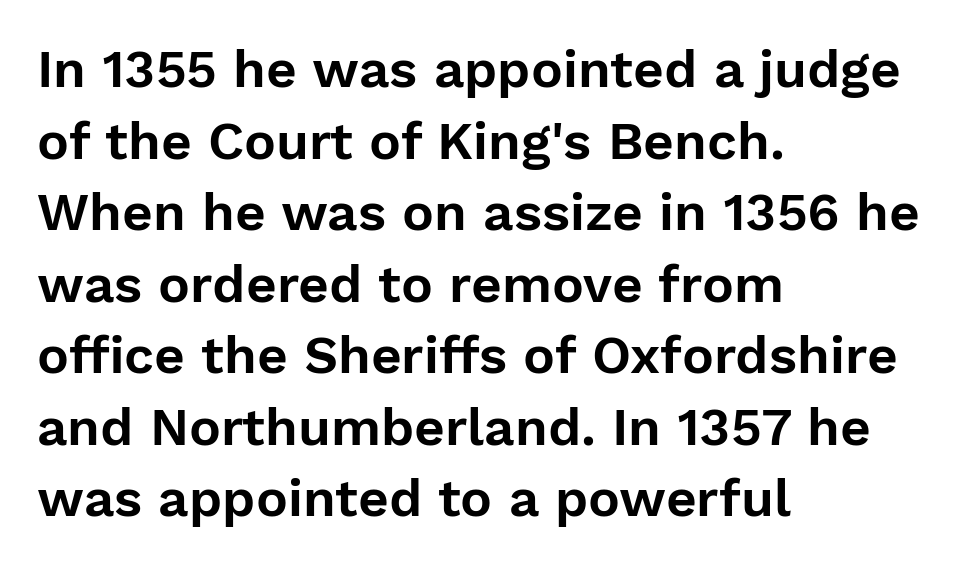
Q: Is the text italic (slanted)? A: No, it is upright.
Q: Is the typeface a serif or a sans-serif typeface? A: Sans-serif.
Q: Is the text underlined? A: No.
Q: How is the paragraph aligned? A: Left-aligned.
Q: Is the spacing between letters normal or unusually wide? A: Normal.
Q: Is the spacing between lines tight, normal or loose? A: Normal.
Q: Width (condensed, normal, or wide)? A: Normal.
Q: Stroke contrast? A: Low.
Q: x-height? A: Medium.
Q: Monospaced? A: No.
